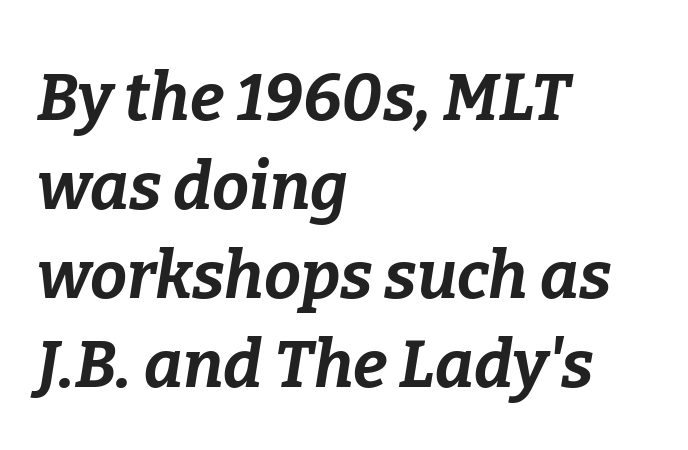
Each word holds together tightly as a unit, with standard inter-letter gaps. Vertically, the passage feels balanced, rows spaced as you'd expect. Each line starts at the same left margin while the right side varies. Words float on clear page, feet unadorned.
